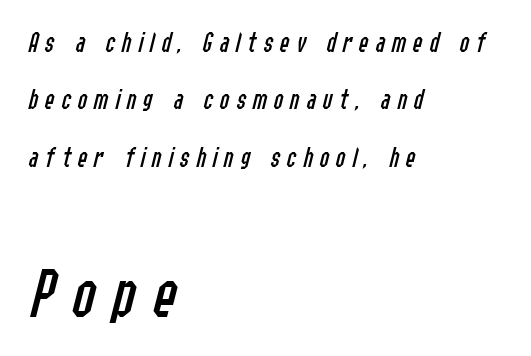
The image shows 72 px regular-weight, condensed type, italic (leaning right); set left-aligned, loose line spacing (1.98x), unusually wide letter spacing (+0.23 em), not underlined; the second (bottom) block is 2.48x larger; low stroke contrast and a medium x-height.
